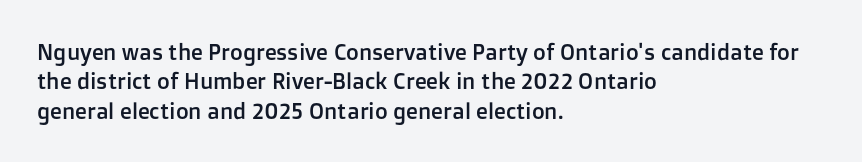
Glyph-to-glyph distance matches everyday printed text. If you drew a ruler down the left edge, every line would touch it. The letters stand upright; this is a roman face. No word sits above an underline. The line-height multiplier appears to be the usual default.
